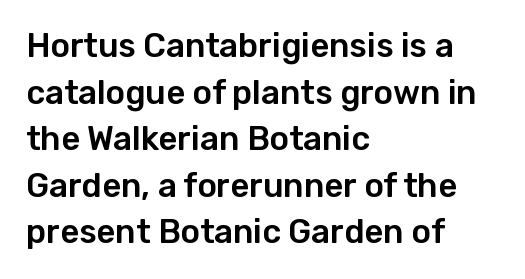
Q: Is the text italic (slanted)? A: No, it is upright.
Q: Is the typeface a serif or a sans-serif typeface? A: Sans-serif.
Q: Is the text underlined? A: No.
Q: How is the paragraph aligned? A: Left-aligned.
Q: Is the spacing between letters normal or unusually wide? A: Normal.
Q: Is the spacing between lines tight, normal or loose? A: Normal.
Q: Width (condensed, normal, or wide)? A: Normal.
Q: Stroke contrast? A: Low.
Q: x-height? A: Medium.
Q: Monospaced? A: No.
